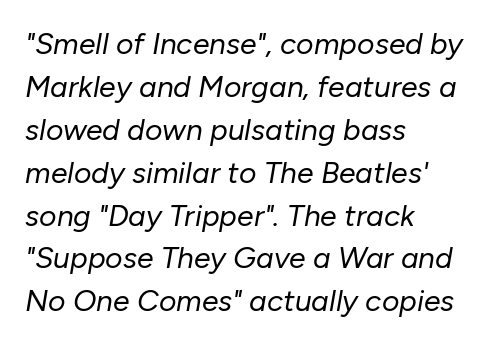
Q: Is the text bold? A: No.
Q: Is the text italic (slanted)? A: Yes, it leans right by about 10 degrees.
Q: Is the text underlined? A: No.
Q: How is the paragraph aligned? A: Left-aligned.
Q: Is the spacing between letters normal or unusually wide? A: Normal.
Q: Is the spacing between lines tight, normal or loose? A: Normal.
Q: Width (condensed, normal, or wide)? A: Normal.
Q: Stroke contrast? A: Low.
Q: x-height? A: Medium.
Q: Monospaced? A: No.
